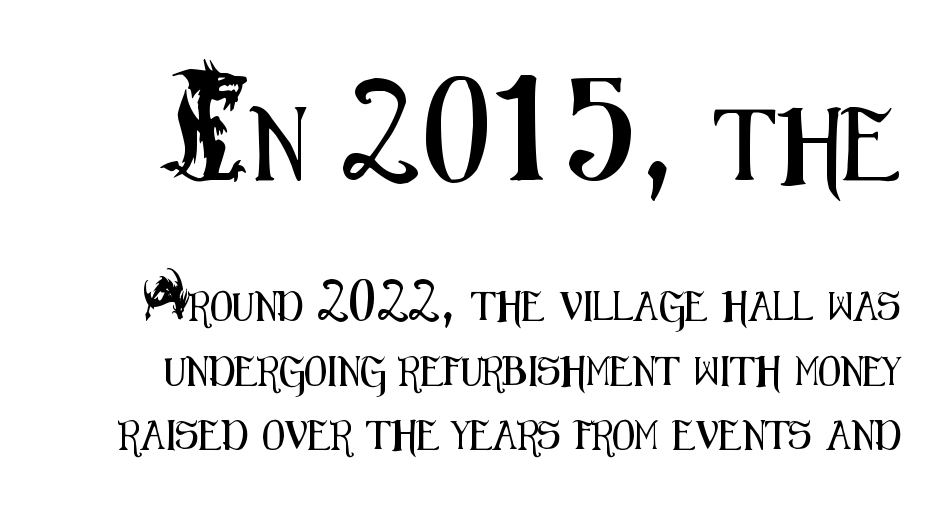
What stands out about the letter spacing? Nothing — it is the standard amount. Character size in the leading block exceeds that of the trailing block. Summary of vertical rhythm: relaxed, with wide interline spacing. Letterform terminals end flat and unadorned throughout the passage. Spacing verdict: proportional, widths tailored to each character.
